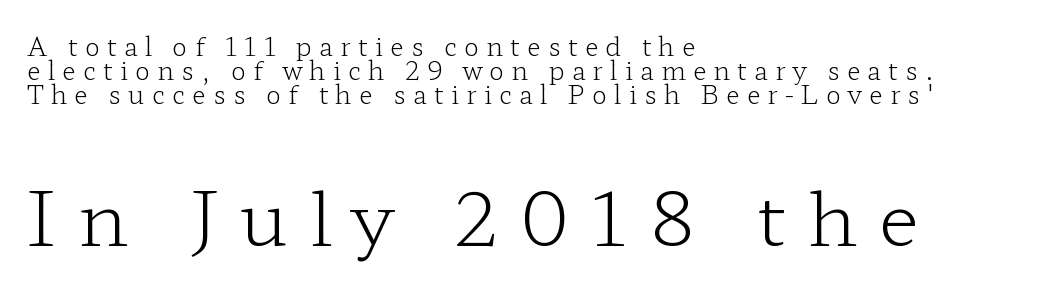
Q: Is the text bold? A: No.
Q: Is the text italic (slanted)? A: No, it is upright.
Q: Is the typeface a serif or a sans-serif typeface? A: Serif.
Q: Is the text underlined? A: No.
Q: How is the paragraph aligned? A: Left-aligned.
Q: Is the spacing between letters normal or unusually wide? A: Unusually wide.
Q: Is the spacing between lines tight, normal or loose? A: Tight.
Q: Which block of text is set in a larger size, the first (top) or the second (bottom)? A: The second (bottom) one.
Q: Width (condensed, normal, or wide)? A: Wide.
Q: Stroke contrast? A: Low.
Q: x-height? A: Medium.
Q: Monospaced? A: No.
